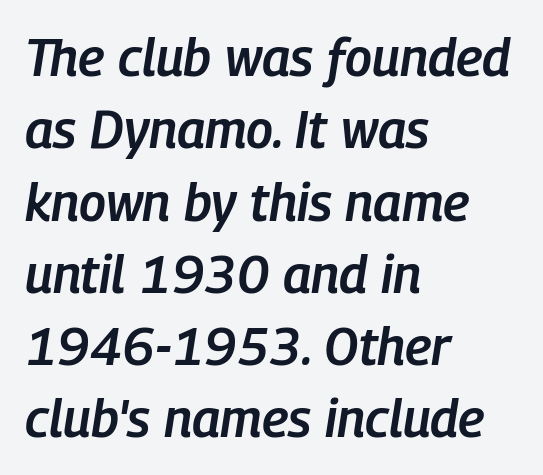
The image shows 52 px semibold, condensed type, italic (leaning right); set left-aligned, normal line spacing (1.39x), normal letter spacing, not underlined; low stroke contrast and a medium x-height.
